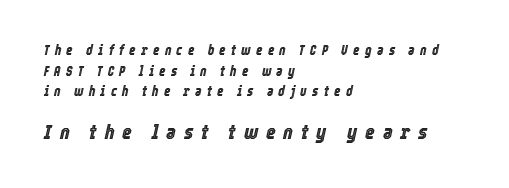
{"italic": "yes", "lean": "right", "slant_degrees": 12, "underline": "no", "align": "left", "line_spacing": "normal", "line_spacing_ratio": 1.48, "letter_spacing": "wide", "letter_spacing_em": 0.37, "larger_block": "second", "size_ratio": 1.5, "glyph_px": 21}
